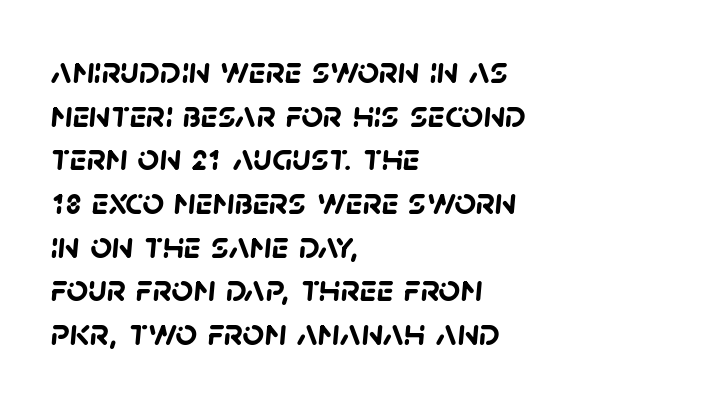
{"serif": "no", "bold": "yes", "weight": "semibold", "width": "normal", "stroke_contrast": "low", "x_height": "large", "monospaced": "no", "underline": "no", "align": "left", "line_spacing": "tight", "line_spacing_ratio": 1.15, "letter_spacing": "normal", "letter_spacing_em": 0.0, "glyph_px": 38}
